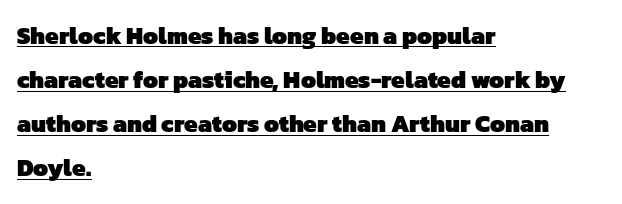
This is heavy type, rendered in bold. Short and long lines alike share a common starting point at left. Honestly, the letter spacing is just normal — you wouldn't notice it. Looks like someone drew a line under every word here.
